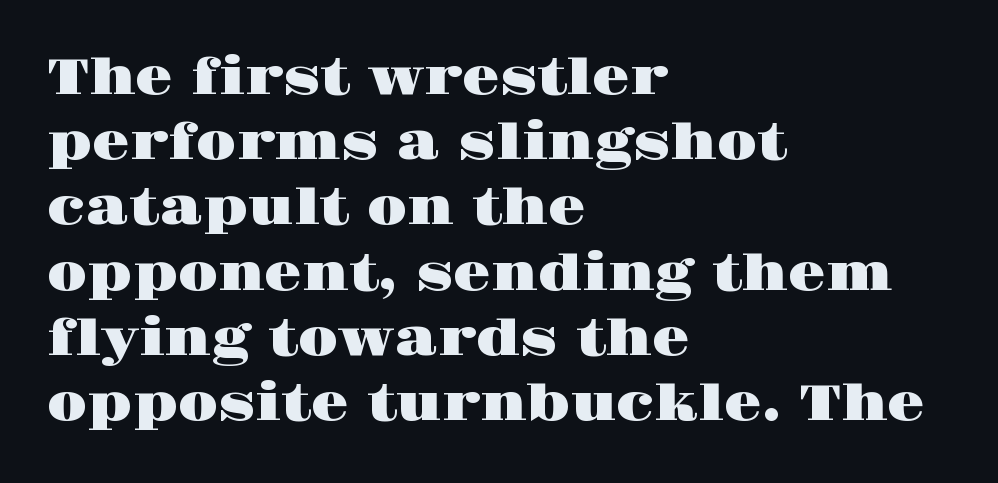
Q: Is the text italic (slanted)? A: No, it is upright.
Q: Is the typeface a serif or a sans-serif typeface? A: Serif.
Q: Is the text underlined? A: No.
Q: How is the paragraph aligned? A: Left-aligned.
Q: Is the spacing between letters normal or unusually wide? A: Normal.
Q: Is the spacing between lines tight, normal or loose? A: Normal.
Q: Width (condensed, normal, or wide)? A: Wide.
Q: Stroke contrast? A: High.
Q: x-height? A: Large.
Q: Monospaced? A: No.
